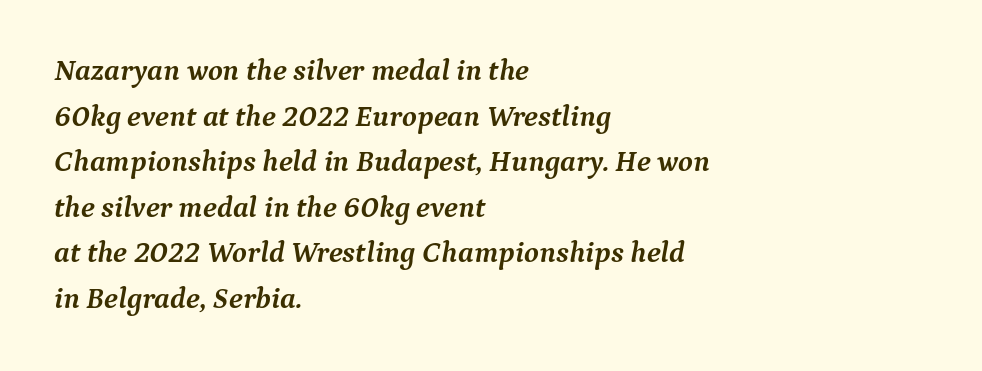
Q: Is the text bold? A: Yes.
Q: Is the text italic (slanted)? A: Yes, it leans right by about 9 degrees.
Q: Is the typeface a serif or a sans-serif typeface? A: Serif.
Q: Is the text underlined? A: No.
Q: How is the paragraph aligned? A: Left-aligned.
Q: Is the spacing between letters normal or unusually wide? A: Normal.
Q: Is the spacing between lines tight, normal or loose? A: Normal.
Q: Width (condensed, normal, or wide)? A: Normal.
Q: Stroke contrast? A: Medium.
Q: x-height? A: Medium.
Q: Monospaced? A: No.
